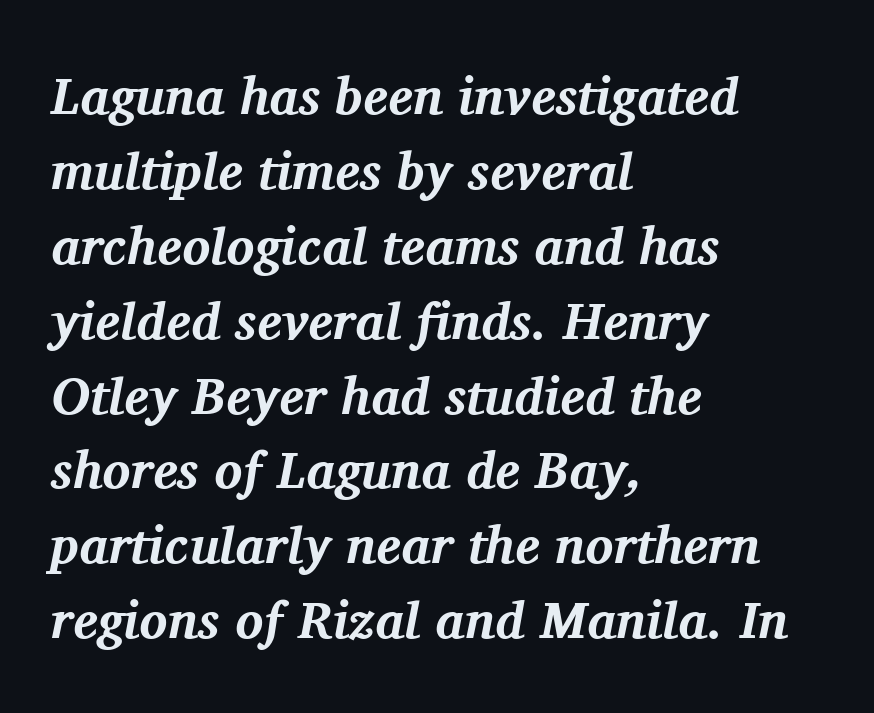
The image shows 52 px bold serif type, italic (leaning right); set left-aligned, normal line spacing (1.44x), normal letter spacing, not underlined; medium stroke contrast and a medium x-height.
